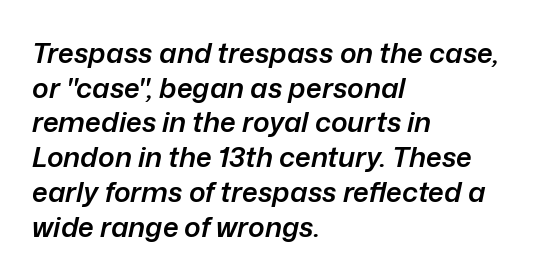
{"italic": "yes", "lean": "right", "slant_degrees": 12, "bold": "semi", "weight": "semibold", "width": "normal", "stroke_contrast": "low", "x_height": "medium", "monospaced": "no", "underline": "no", "align": "left", "line_spacing_ratio": 1.24, "letter_spacing": "normal", "letter_spacing_em": 0.0, "glyph_px": 28}
